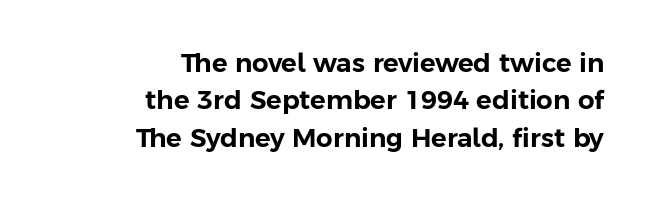
Q: Is the text italic (slanted)? A: No, it is upright.
Q: Is the text underlined? A: No.
Q: How is the paragraph aligned? A: Right-aligned.
Q: Is the spacing between letters normal or unusually wide? A: Normal.
Q: Is the spacing between lines tight, normal or loose? A: Normal.
